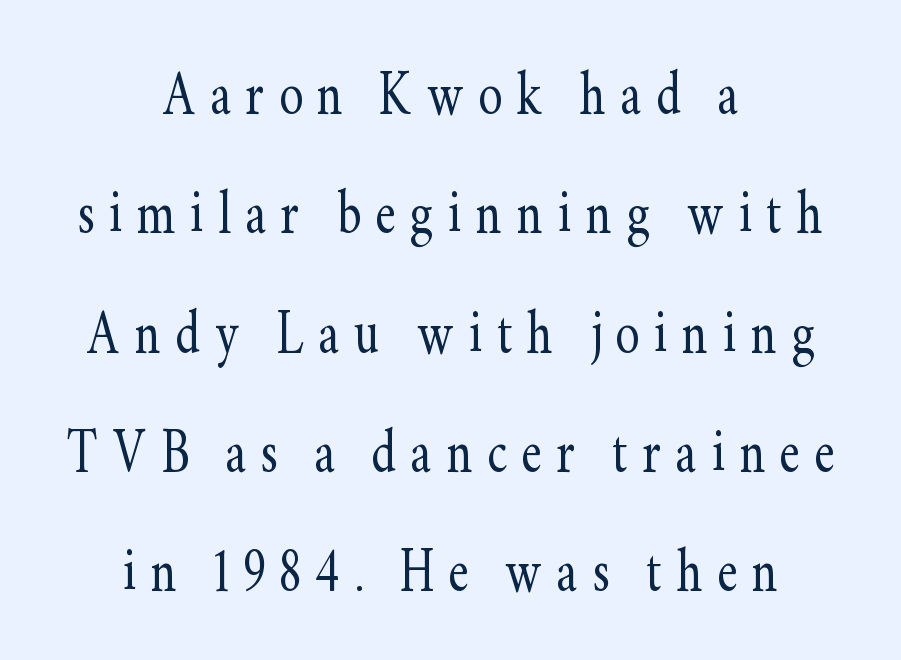
The image shows 71 px light, condensed serif type, upright; set centered, normal line spacing (1.68x), unusually wide letter spacing (+0.21 em), not underlined; low stroke contrast and a small x-height.
